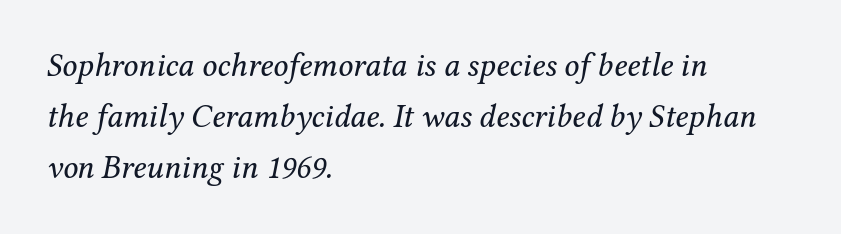
{"serif": "yes", "italic": "yes", "lean": "right", "slant_degrees": 12, "bold": "no", "weight": "regular", "width": "normal", "stroke_contrast": "medium", "x_height": "medium", "monospaced": "no", "underline": "no", "align": "left", "line_spacing": "normal", "line_spacing_ratio": 1.55, "letter_spacing": "normal", "letter_spacing_em": 0.0, "glyph_px": 33}
